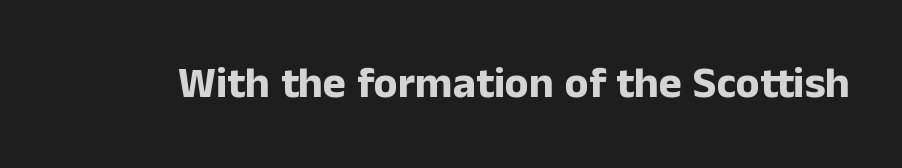
The tracking reads as untouched default to a designer's eye. Only glyphs here, with clear space below each row. The font's upright variant was chosen for this text. Compared with an ordinary text face, these strokes are far heavier — a full bold.
